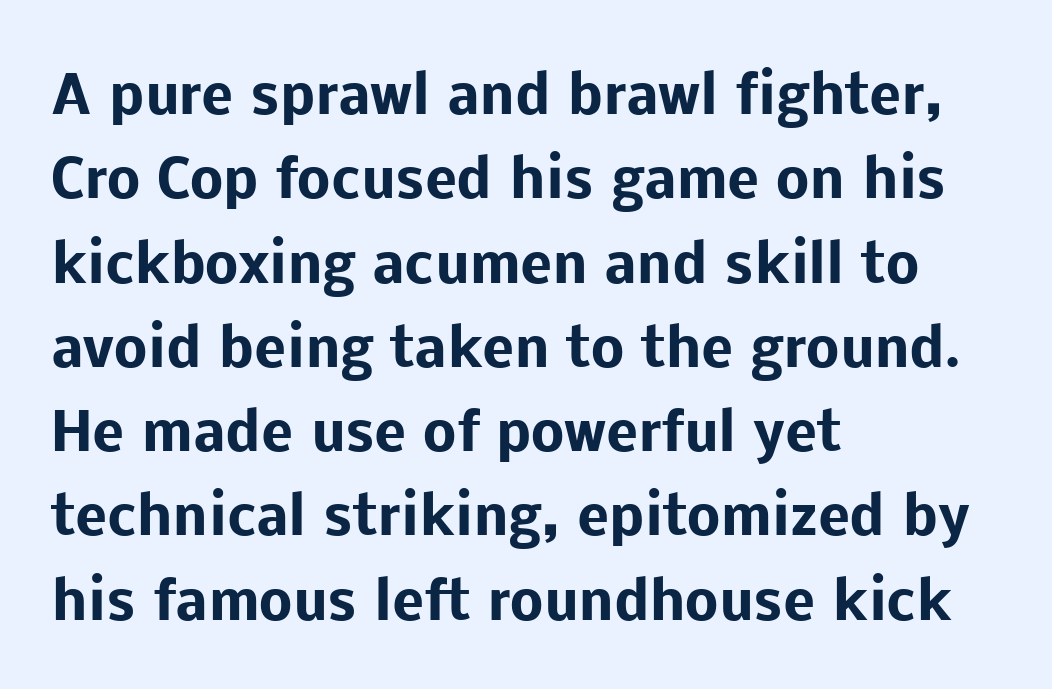
The image shows 53 px heavy sans-serif type, upright; set left-aligned, normal line spacing (1.59x), normal letter spacing, not underlined; low stroke contrast and a medium x-height.
